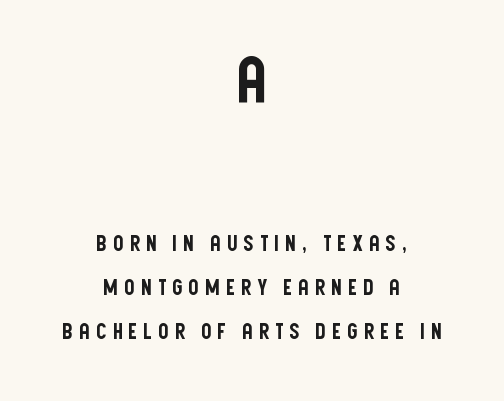
{"serif": "no", "italic": "no", "width": "condensed", "stroke_contrast": "low", "x_height": "large", "monospaced": "no", "underline": "no", "align": "center", "line_spacing": "loose", "line_spacing_ratio": 2.1, "letter_spacing": "wide", "letter_spacing_em": 0.26, "larger_block": "first", "size_ratio": 2.95, "glyph_px": 62}
